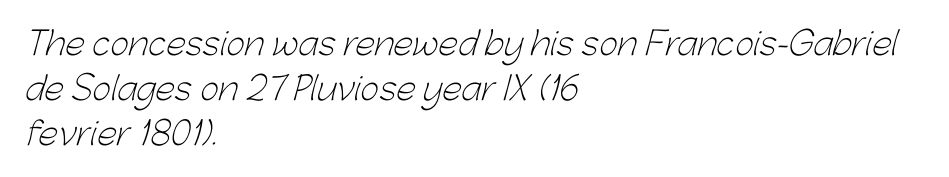
{"serif": "no", "bold": "no", "weight": "light", "width": "normal", "stroke_contrast": "low", "x_height": "medium", "monospaced": "no", "underline": "no", "align": "left", "line_spacing": "normal", "line_spacing_ratio": 1.41, "letter_spacing": "normal", "letter_spacing_em": 0.0, "glyph_px": 32}
